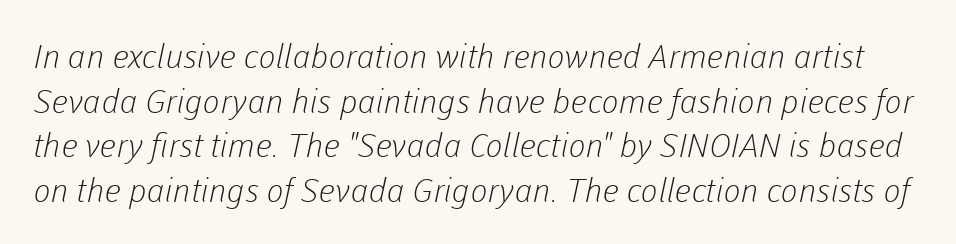
{"serif": "no", "bold": "no", "weight": "light", "width": "normal", "stroke_contrast": "low", "x_height": "medium", "monospaced": "no", "underline": "no", "line_spacing": "normal", "line_spacing_ratio": 1.35, "letter_spacing": "normal", "letter_spacing_em": 0.0, "glyph_px": 33}
